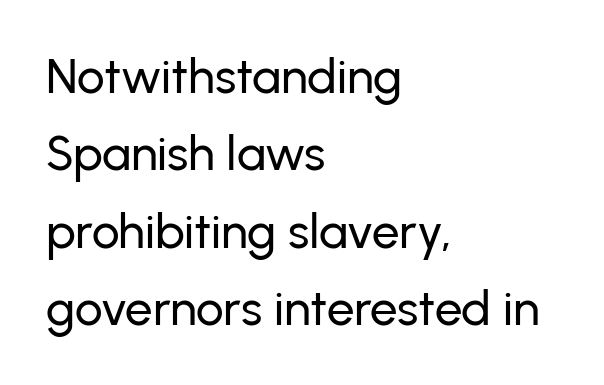
Q: Is the text italic (slanted)? A: No, it is upright.
Q: Is the typeface a serif or a sans-serif typeface? A: Sans-serif.
Q: Is the text underlined? A: No.
Q: How is the paragraph aligned? A: Left-aligned.
Q: Is the spacing between letters normal or unusually wide? A: Normal.
Q: Is the spacing between lines tight, normal or loose? A: Normal.
Q: Width (condensed, normal, or wide)? A: Normal.
Q: Stroke contrast? A: Low.
Q: x-height? A: Medium.
Q: Monospaced? A: No.
